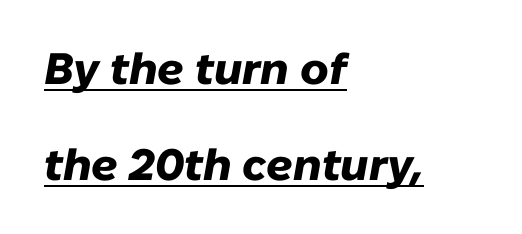
Q: Is the text bold? A: Yes.
Q: Is the text italic (slanted)? A: Yes, it leans right by about 10 degrees.
Q: Is the text underlined? A: Yes.
Q: How is the paragraph aligned? A: Left-aligned.
Q: Is the spacing between letters normal or unusually wide? A: Normal.
Q: Is the spacing between lines tight, normal or loose? A: Loose.
Q: Width (condensed, normal, or wide)? A: Normal.
Q: Stroke contrast? A: Low.
Q: x-height? A: Medium.
Q: Monospaced? A: No.
